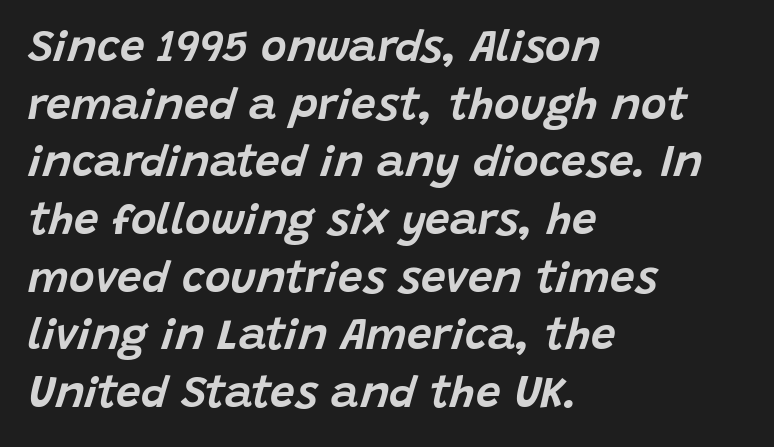
How are the letters spaced? Ordinarily, with no added tracking. Here the designer chose a conventional face with non-uniform glyph widths. All the whitespace from short lines collects on the right. A clean baseline with only descenders dipping below it.
